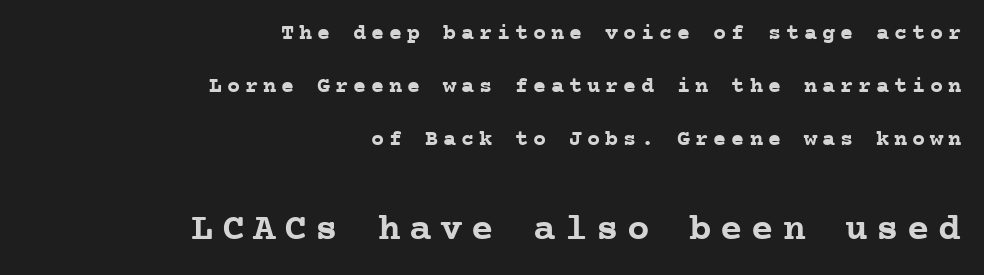
{"serif": "yes", "italic": "no", "bold": "yes", "weight": "semibold", "width": "normal", "stroke_contrast": "low", "x_height": "medium", "monospaced": "yes", "underline": "no", "align": "right", "line_spacing": "loose", "line_spacing_ratio": 2.41, "letter_spacing": "wide", "letter_spacing_em": 0.22, "larger_block": "second", "size_ratio": 1.73, "glyph_px": 38}
